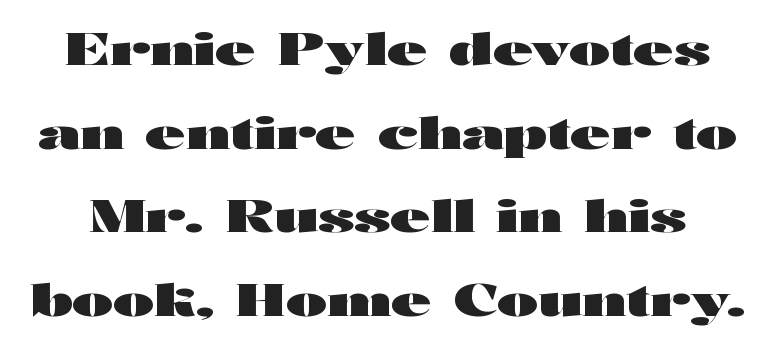
The passage shown is typed in a proportional face where columns would drift. The passage shown has conventional tracking throughout. Each row of text sits above clean, open space. These lines were composed using upright roman letters.
